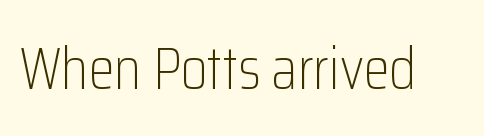
No chunkiness to these letters — they're not bold. Think of a printed novel: that variable character pitch is what you see here. Style check: upright. The letterforms sit shoulder to shoulder at normal distance. Examine the stroke ends and you'll find no serifs.
